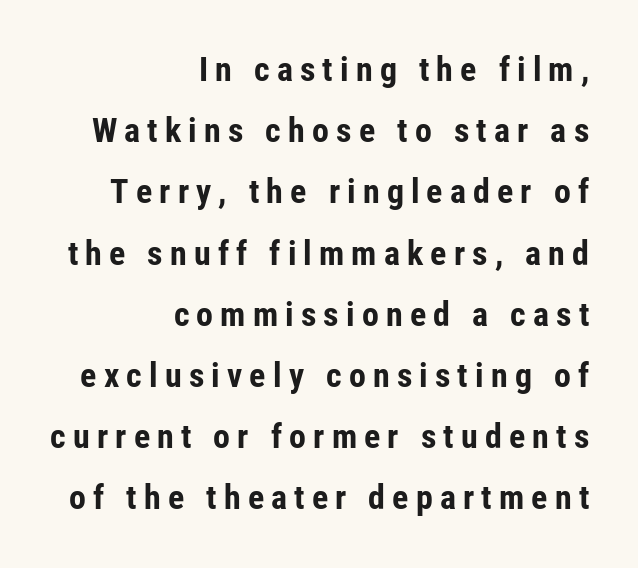
{"serif": "no", "italic": "no", "bold": "yes", "weight": "bold", "width": "condensed", "stroke_contrast": "low", "x_height": "medium", "monospaced": "no", "underline": "no", "align": "right", "line_spacing_ratio": 1.8, "letter_spacing": "wide", "letter_spacing_em": 0.21, "glyph_px": 34}
